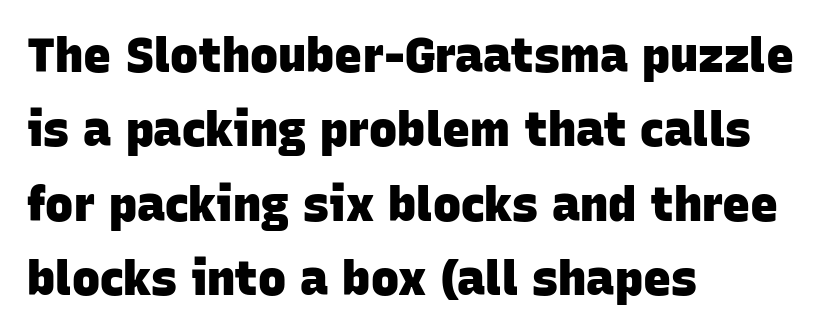
{"serif": "no", "bold": "yes", "weight": "heavy", "width": "normal", "stroke_contrast": "low", "x_height": "large", "monospaced": "no", "underline": "no", "align": "left", "line_spacing": "normal", "line_spacing_ratio": 1.58, "letter_spacing": "normal", "letter_spacing_em": 0.0, "glyph_px": 47}
